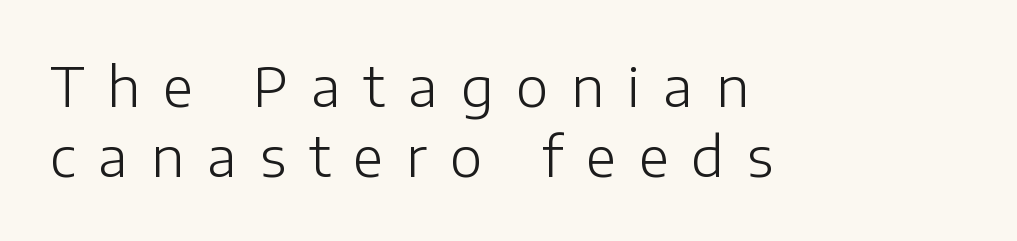
Q: Is the text bold? A: No.
Q: Is the text italic (slanted)? A: No, it is upright.
Q: Is the typeface a serif or a sans-serif typeface? A: Sans-serif.
Q: Is the text underlined? A: No.
Q: How is the paragraph aligned? A: Left-aligned.
Q: Is the spacing between letters normal or unusually wide? A: Unusually wide.
Q: Is the spacing between lines tight, normal or loose? A: Normal.
Q: Width (condensed, normal, or wide)? A: Normal.
Q: Stroke contrast? A: Low.
Q: x-height? A: Medium.
Q: Monospaced? A: No.
